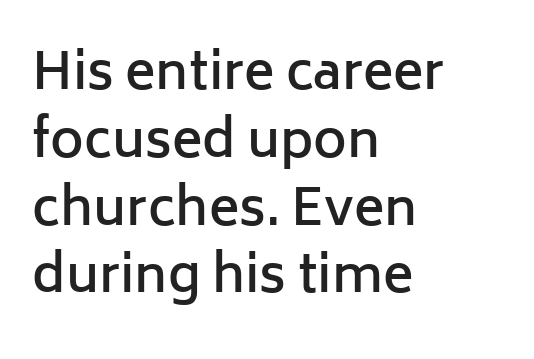
Evenly set lines give the paragraph a standard silhouette. Short and long lines alike share a common starting point at left. Italic: no, the glyphs are upright roman. Descender tails drop into unmarked territory. Observe the ordinary spacing: letters are neighbours, not strangers.
